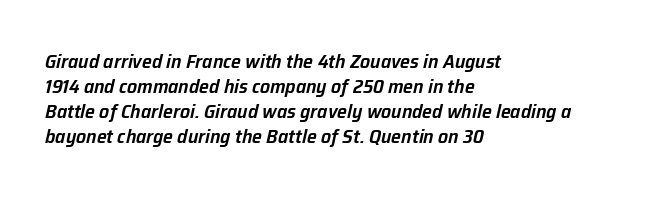
Characters follow at the spacing the type designer built in. The setting favours the left margin, as ordinary paragraphs usually do. Is there much room between lines? A standard amount, neither cramped nor airy. These lines carry some extra weight — a demibold, not a full bold. The space directly below the letters is spotless. Slanted lettering throughout.
